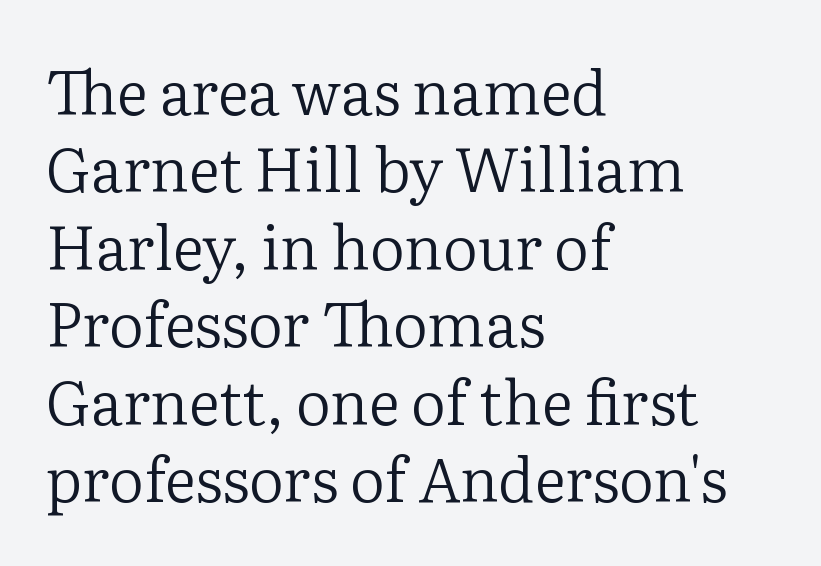
The image shows 61 px regular-weight serif type, upright; set left-aligned, normal line spacing (1.27x), normal letter spacing, not underlined; low stroke contrast and a medium x-height.
